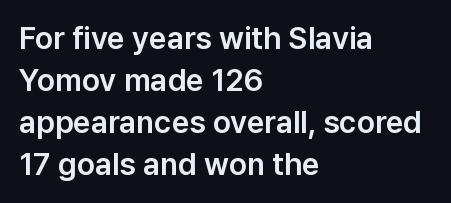
The image shows 31 px sans-serif type, upright; set left-aligned, normal line spacing (1.36x), normal letter spacing, not underlined; low stroke contrast and a medium x-height.
